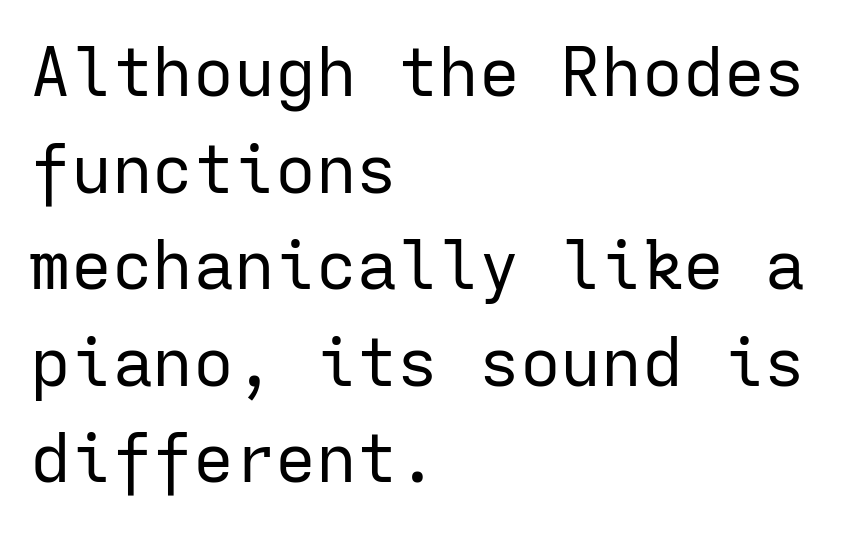
The passage shown is typed in a monospace face where columns stay perfectly aligned. The characters are drawn with everyday or finer stroke widths. This sample uses an upright cut, with every glyph sitting square on the baseline. The space directly below the letters is spotless. Unlike a traditional serif, this face leaves its strokes unadorned. Casual observation: everything's shoved over to the left.
